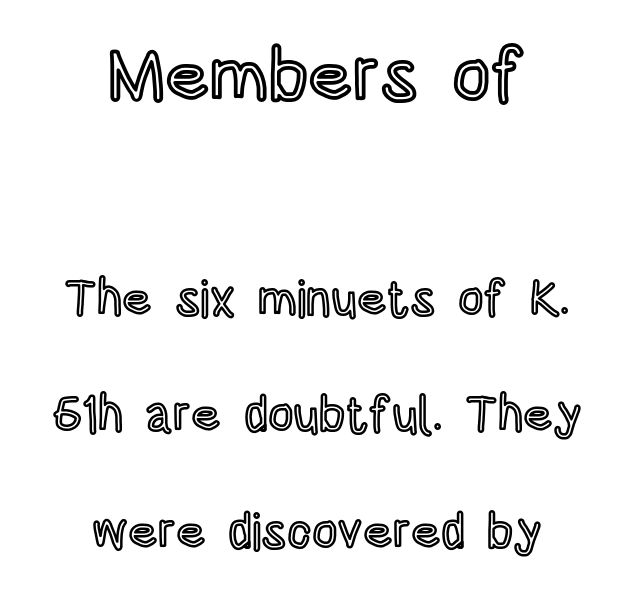
Q: Is the text italic (slanted)? A: No, it is upright.
Q: Is the text underlined? A: No.
Q: How is the paragraph aligned? A: Centered.
Q: Is the spacing between letters normal or unusually wide? A: Normal.
Q: Is the spacing between lines tight, normal or loose? A: Loose.
Q: Which block of text is set in a larger size, the first (top) or the second (bottom)? A: The first (top) one.
Q: Width (condensed, normal, or wide)? A: Condensed.
Q: x-height? A: Large.
Q: Monospaced? A: No.
